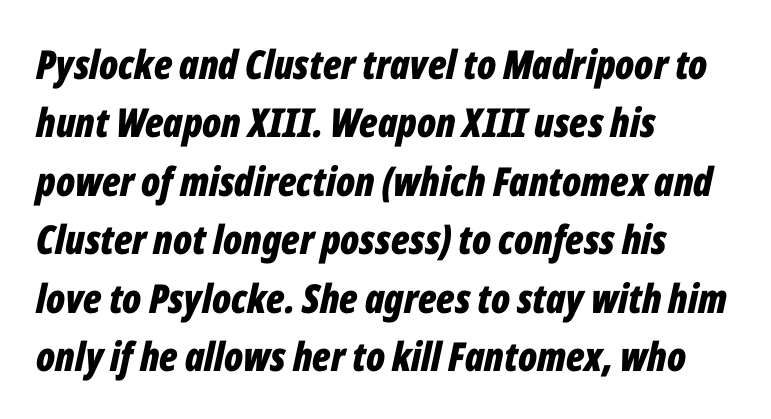
{"italic": "yes", "lean": "right", "slant_degrees": 12, "bold": "yes", "weight": "bold", "width": "condensed", "stroke_contrast": "low", "x_height": "medium", "monospaced": "no", "underline": "no", "align": "left", "line_spacing": "normal", "line_spacing_ratio": 1.46, "letter_spacing": "normal", "letter_spacing_em": 0.0, "glyph_px": 40}
